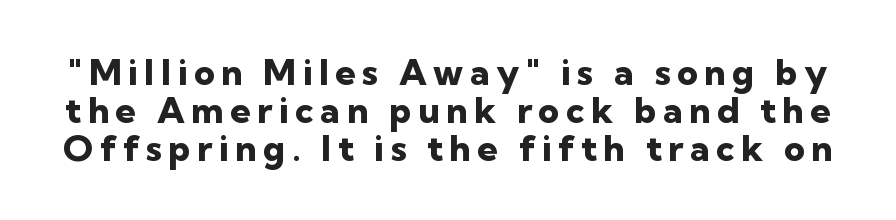
{"serif": "no", "italic": "no", "bold": "yes", "weight": "heavy", "width": "normal", "stroke_contrast": "low", "x_height": "medium", "monospaced": "no", "underline": "no", "line_spacing": "tight", "line_spacing_ratio": 1.05, "glyph_px": 36}
